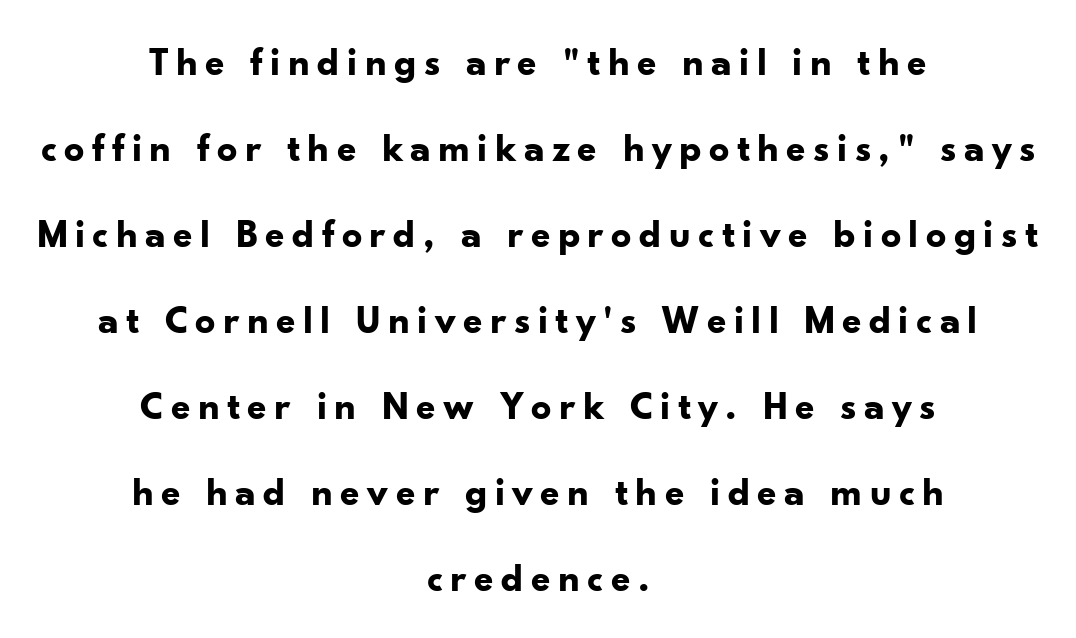
{"serif": "no", "italic": "no", "bold": "yes", "weight": "bold", "width": "normal", "stroke_contrast": "low", "x_height": "small", "monospaced": "no", "underline": "no", "align": "center", "line_spacing": "loose", "line_spacing_ratio": 2.15, "glyph_px": 40}
